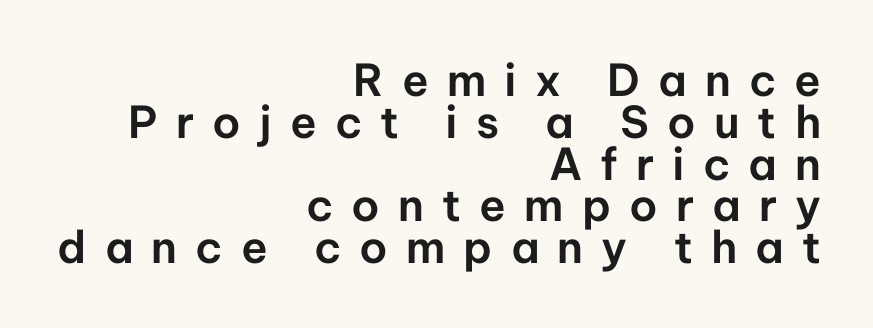
{"serif": "no", "italic": "no", "width": "normal", "stroke_contrast": "low", "x_height": "medium", "monospaced": "no", "underline": "no", "align": "right", "line_spacing": "tight", "line_spacing_ratio": 0.95, "letter_spacing": "wide", "letter_spacing_em": 0.41, "glyph_px": 44}
